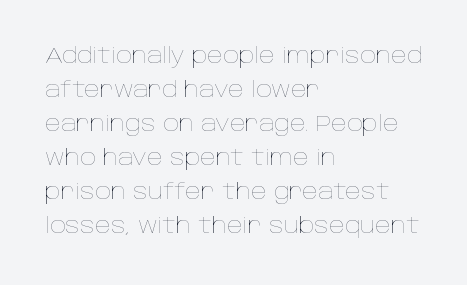
Caption: multi-line text, flush left, ragged right. Rendered with straight, roman letterforms. Beneath every word, the page is bare. Weight: not bold — regular or lighter. Nobody touched the tracking dial on this one. Vertically, the passage feels balanced, rows spaced as you'd expect.
